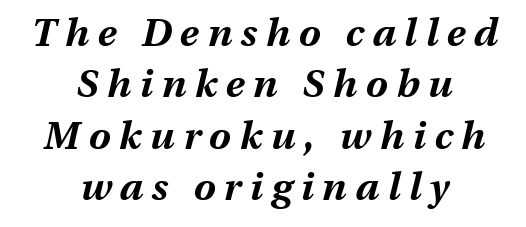
{"italic": "yes", "lean": "right", "slant_degrees": 13, "bold": "yes", "weight": "bold", "width": "normal", "stroke_contrast": "medium", "x_height": "medium", "monospaced": "no", "underline": "no", "align": "center", "line_spacing": "normal", "line_spacing_ratio": 1.32, "letter_spacing": "wide", "letter_spacing_em": 0.22, "glyph_px": 39}
